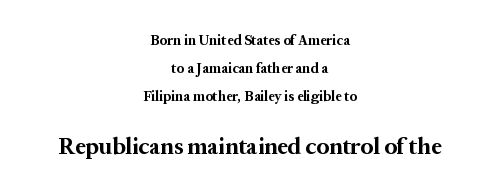
{"italic": "no", "bold": "yes", "underline": "no", "align": "center", "line_spacing": "loose", "line_spacing_ratio": 2.0, "letter_spacing": "normal", "letter_spacing_em": 0.0, "larger_block": "second", "size_ratio": 1.64, "glyph_px": 23}
